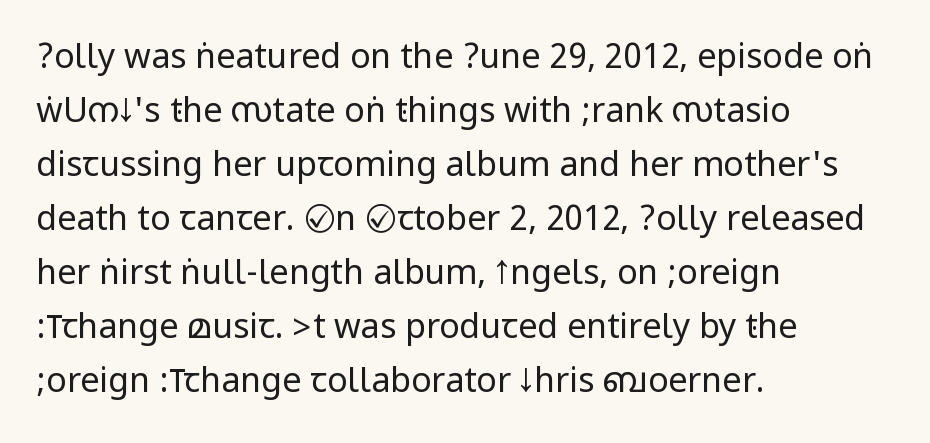
{"serif": "no", "italic": "no", "bold": "no", "weight": "regular", "width": "condensed", "stroke_contrast": "low", "underline": "no", "align": "left", "line_spacing": "normal", "line_spacing_ratio": 1.59, "letter_spacing": "normal", "letter_spacing_em": 0.0, "glyph_px": 34}
